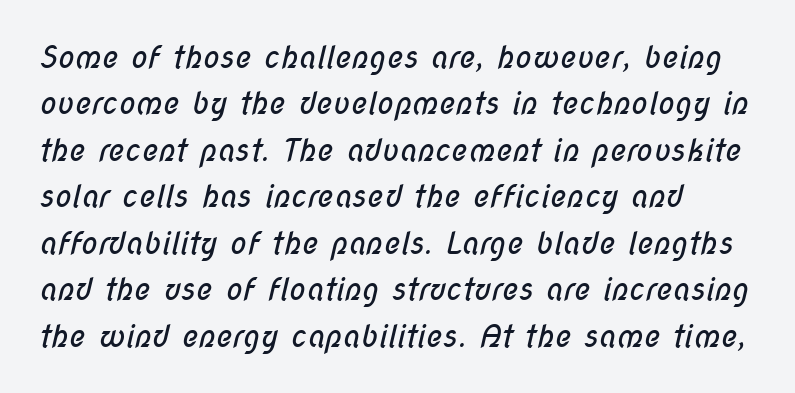
{"serif": "no", "bold": "no", "weight": "regular", "width": "condensed", "stroke_contrast": "low", "x_height": "medium", "monospaced": "no", "underline": "no", "align": "left", "line_spacing": "normal", "line_spacing_ratio": 1.5, "letter_spacing": "normal", "letter_spacing_em": 0.0, "glyph_px": 31}
